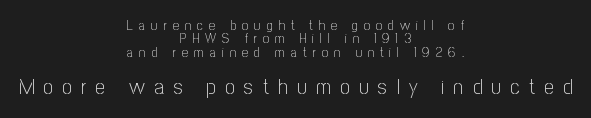
{"italic": "no", "bold": "no", "underline": "no", "align": "center", "line_spacing": "tight", "line_spacing_ratio": 0.95, "letter_spacing": "wide", "letter_spacing_em": 0.42, "larger_block": "second", "size_ratio": 1.57, "glyph_px": 22}
